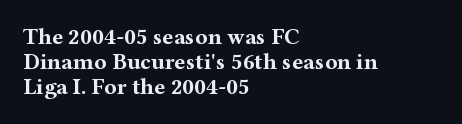
This rendering uses left alignment, leaving the right contour irregular. Compared with typical body copy, the letter spacing here is the same. Clear beneath every line of the passage. Do the letters lean? They stand straight.
